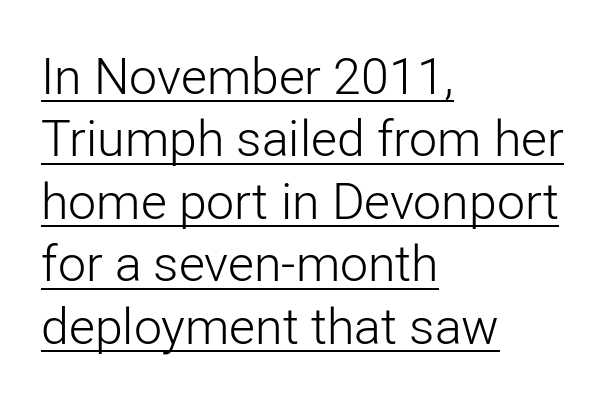
The image shows 50 px light sans-serif type, upright; set left-aligned, normal line spacing (1.25x), normal letter spacing, underlined; low stroke contrast and a medium x-height.
